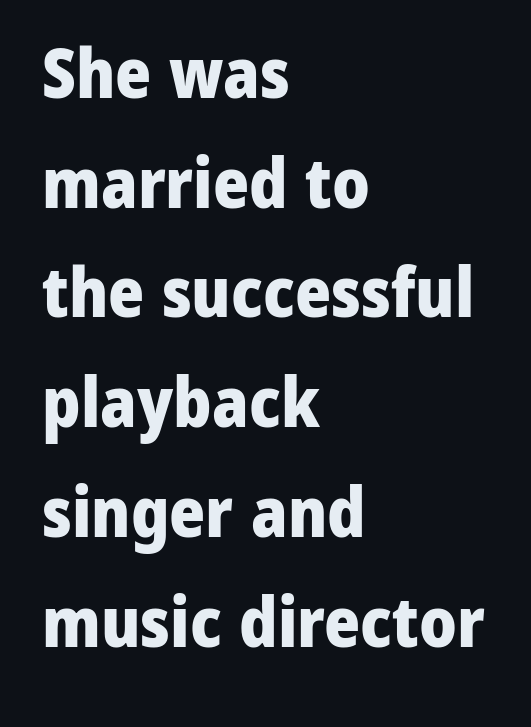
Q: Is the text bold? A: Yes.
Q: Is the text italic (slanted)? A: No, it is upright.
Q: Is the typeface a serif or a sans-serif typeface? A: Sans-serif.
Q: Is the text underlined? A: No.
Q: How is the paragraph aligned? A: Left-aligned.
Q: Is the spacing between letters normal or unusually wide? A: Normal.
Q: Is the spacing between lines tight, normal or loose? A: Normal.
Q: Width (condensed, normal, or wide)? A: Normal.
Q: Stroke contrast? A: Low.
Q: x-height? A: Medium.
Q: Monospaced? A: No.
